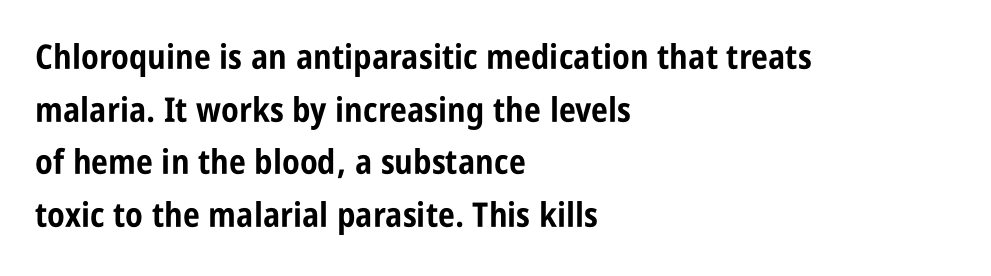
Font category for this specimen: sans-serif. Looks like regular typesetting: each glyph gets only the width it needs. The letters stand straight up with perfectly vertical stems. Typeset ragged right — the left edge is the straight one.
